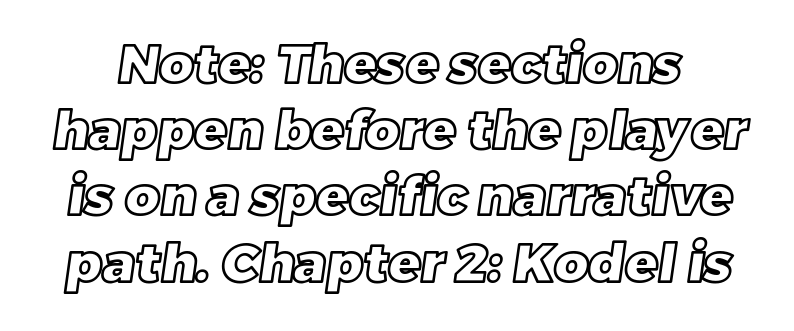
Q: Is the text underlined? A: No.
Q: Is the spacing between letters normal or unusually wide? A: Normal.
Q: Is the spacing between lines tight, normal or loose? A: Normal.
Q: Width (condensed, normal, or wide)? A: Normal.
Q: x-height? A: Large.
Q: Monospaced? A: No.
